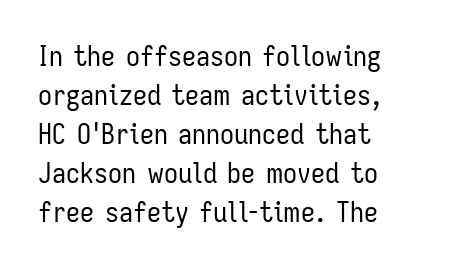
{"serif": "no", "italic": "no", "bold": "no", "weight": "regular", "width": "condensed", "stroke_contrast": "low", "x_height": "medium", "monospaced": "no", "underline": "no", "align": "left", "line_spacing": "normal", "line_spacing_ratio": 1.39, "letter_spacing": "normal", "letter_spacing_em": 0.0, "glyph_px": 28}
